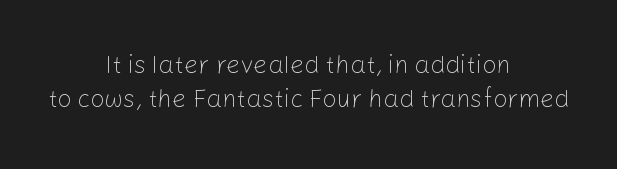
The image shows 25 px text type, upright; set centered, normal line spacing (1.38x), normal letter spacing, not underlined.
